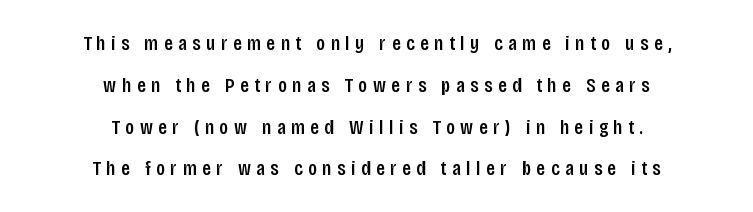
Q: Is the text italic (slanted)? A: No, it is upright.
Q: Is the text underlined? A: No.
Q: How is the paragraph aligned? A: Centered.
Q: Is the spacing between letters normal or unusually wide? A: Unusually wide.
Q: Is the spacing between lines tight, normal or loose? A: Loose.
